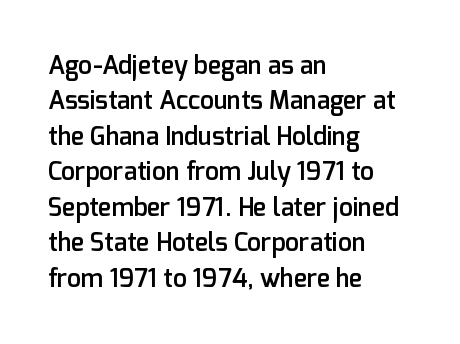
Every letter is mildly thick-stroked: semibold rather than bold. The passage is arranged the way most books set body copy — flush left. The axis of the letterforms is exactly vertical. The rendering uses a moderate line-height, typical for paragraphs.
